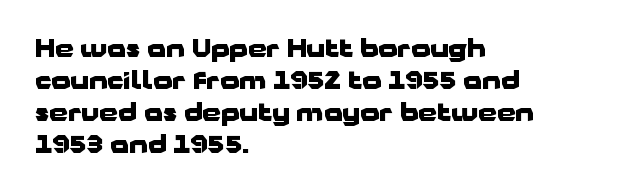
{"italic": "no", "bold": "yes", "underline": "no", "align": "left", "line_spacing": "normal", "line_spacing_ratio": 1.33, "letter_spacing": "normal", "letter_spacing_em": 0.0, "glyph_px": 24}
